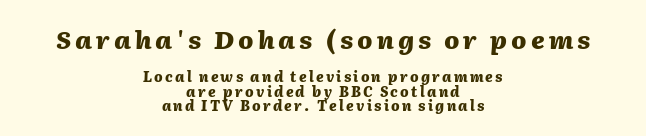
Q: Is the text bold? A: Yes.
Q: Is the text italic (slanted)? A: Yes, it leans right by about 2 degrees.
Q: Is the text underlined? A: No.
Q: How is the paragraph aligned? A: Centered.
Q: Is the spacing between lines tight, normal or loose? A: Tight.
Q: Which block of text is set in a larger size, the first (top) or the second (bottom)? A: The first (top) one.
